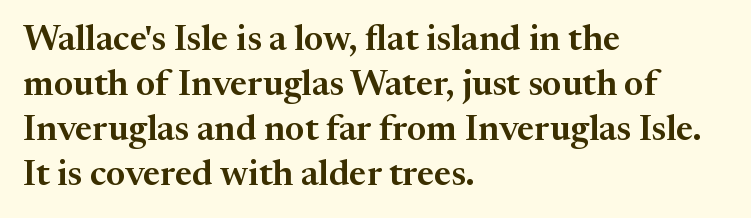
Q: Is the text italic (slanted)? A: No, it is upright.
Q: Is the typeface a serif or a sans-serif typeface? A: Serif.
Q: Is the text underlined? A: No.
Q: How is the paragraph aligned? A: Left-aligned.
Q: Is the spacing between letters normal or unusually wide? A: Normal.
Q: Is the spacing between lines tight, normal or loose? A: Normal.
Q: Width (condensed, normal, or wide)? A: Normal.
Q: Stroke contrast? A: Medium.
Q: x-height? A: Medium.
Q: Monospaced? A: No.
